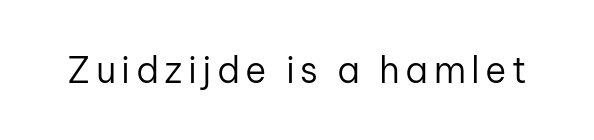
The image shows 36 px regular-weight sans-serif type, upright; set not underlined; low stroke contrast and a medium x-height.
